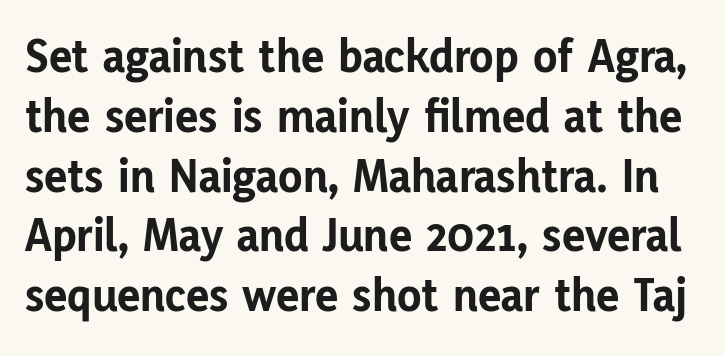
The line texture is even and compact thanks to regular tracking. How heavy is the stroke? Heavy — this is a bold. Just letters on the line, the space beneath them empty. You could not count columns in this text — the font is proportionally spaced.
